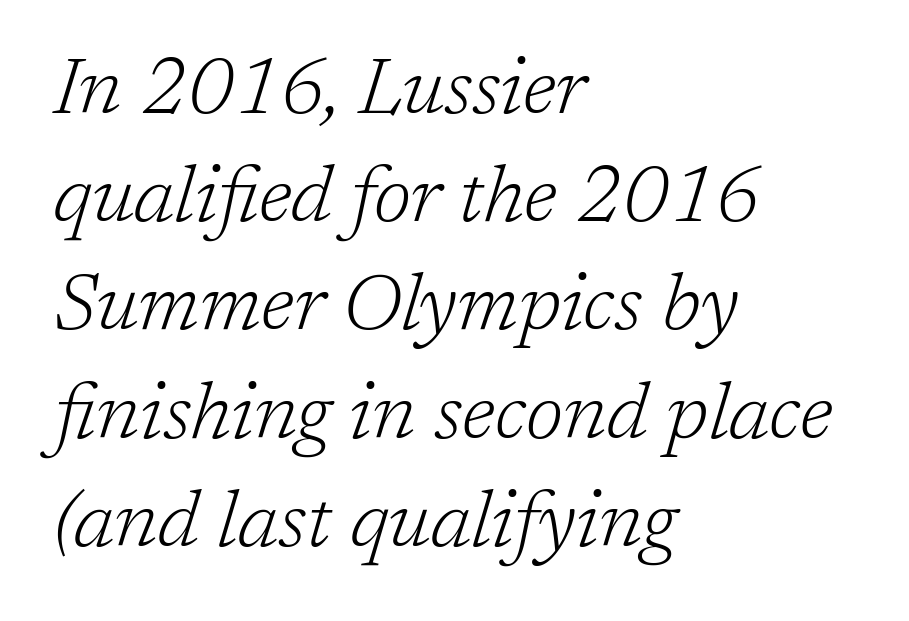
{"serif": "yes", "italic": "yes", "lean": "right", "slant_degrees": 17, "bold": "no", "weight": "light", "width": "normal", "stroke_contrast": "low", "x_height": "medium", "monospaced": "no", "underline": "no", "align": "left", "line_spacing": "normal", "line_spacing_ratio": 1.37, "letter_spacing": "normal", "letter_spacing_em": 0.0, "glyph_px": 79}
